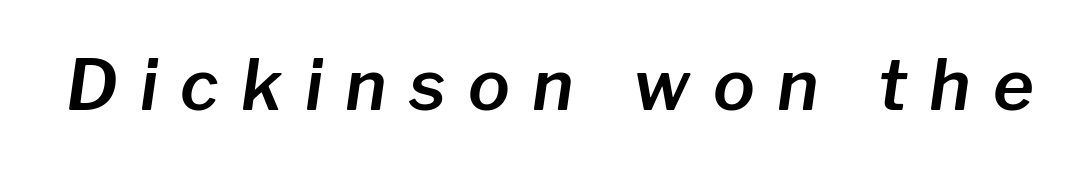
Q: Is the text italic (slanted)? A: Yes, it leans right by about 8 degrees.
Q: Is the text underlined? A: No.
Q: Is the spacing between letters normal or unusually wide? A: Unusually wide.
Q: Width (condensed, normal, or wide)? A: Normal.
Q: Stroke contrast? A: Low.
Q: x-height? A: Medium.
Q: Monospaced? A: No.
